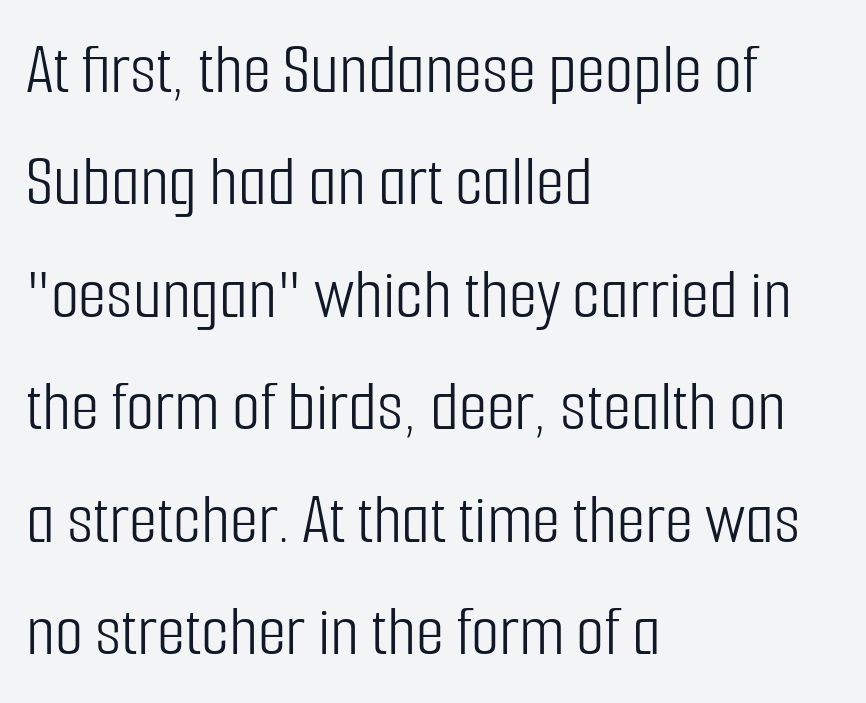
The designer left line spacing at the default. A classic flush-left, rag-right setting is used for this passage. The typeface chosen for these lines omits serifs. The foot of each line stays bare and open. This sample has the flowing, uneven cadence of proportional lettering.
